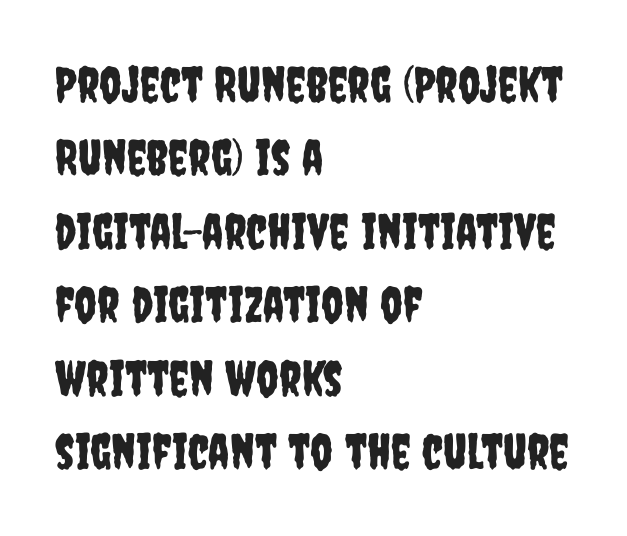
Each letter keeps its own natural width here, so spacing adapts to shape. Check the space under the baseline: it is left empty. The passage is arranged the way most books set body copy — flush left. In terms of leading, this rendering sits right in the middle. Nothing unusual about the tracking: characters are spaced as the font intends.
